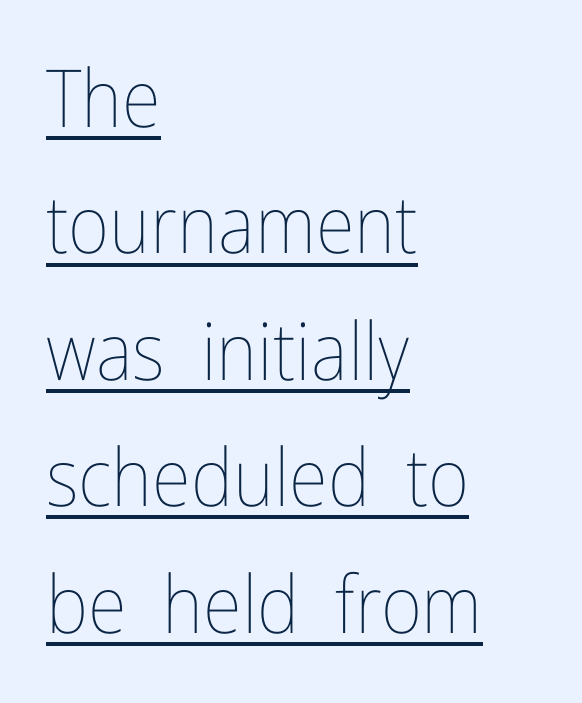
{"italic": "no", "bold": "no", "weight": "thin", "width": "condensed", "stroke_contrast": "low", "x_height": "medium", "monospaced": "no", "underline": "yes", "align": "left", "line_spacing": "normal", "line_spacing_ratio": 1.58, "letter_spacing": "normal", "letter_spacing_em": 0.0, "glyph_px": 80}
